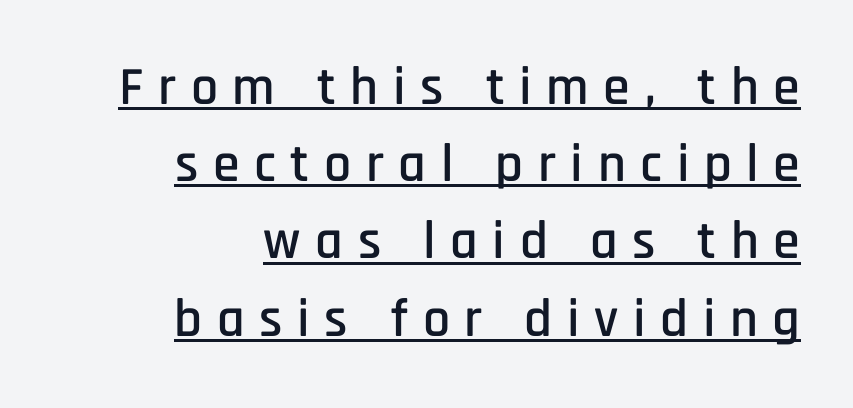
{"serif": "no", "italic": "no", "width": "condensed", "stroke_contrast": "low", "x_height": "large", "monospaced": "no", "underline": "yes", "align": "right", "line_spacing": "normal", "line_spacing_ratio": 1.43, "letter_spacing": "wide", "letter_spacing_em": 0.27, "glyph_px": 54}
